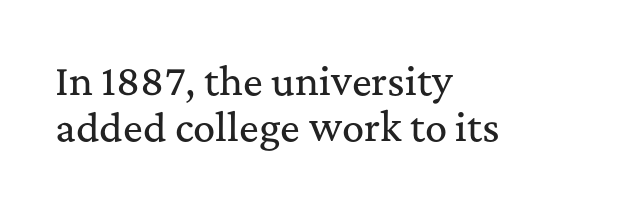
These lines are composed in type with serifs. Posture: upright roman. Note the varied advance widths — an 'i' is clearly narrower than an 'm'. Whoever set this chose a conventional vertical rhythm. The passage shown is not underscored anywhere. These lines stack with their left ends in a neat column.
